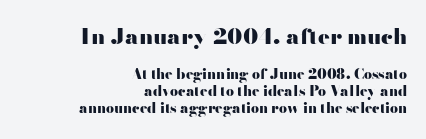
Q: Is the text bold? A: Yes.
Q: Is the text italic (slanted)? A: No, it is upright.
Q: Is the text underlined? A: No.
Q: How is the paragraph aligned? A: Right-aligned.
Q: Is the spacing between letters normal or unusually wide? A: Normal.
Q: Which block of text is set in a larger size, the first (top) or the second (bottom)? A: The first (top) one.
